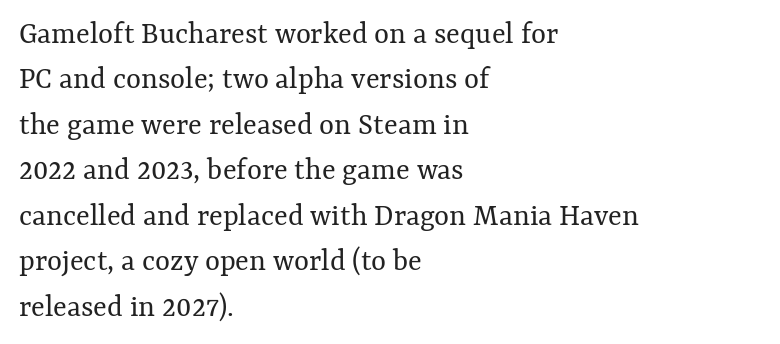
Q: Is the text bold? A: No.
Q: Is the text italic (slanted)? A: No, it is upright.
Q: Is the text underlined? A: No.
Q: How is the paragraph aligned? A: Left-aligned.
Q: Is the spacing between letters normal or unusually wide? A: Normal.
Q: Is the spacing between lines tight, normal or loose? A: Normal.
Q: Width (condensed, normal, or wide)? A: Normal.
Q: Stroke contrast? A: Medium.
Q: x-height? A: Medium.
Q: Monospaced? A: No.
